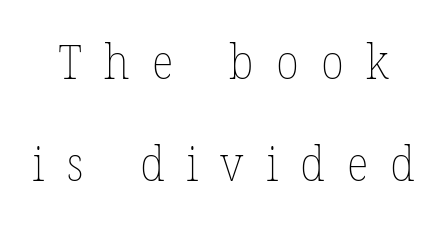
Display-style spreading of the glyphs; the letterfit is very open. The typeface has the unassuming heft of standard copy or less. A great deal of white space separates one row of letters from the next. Each letter keeps its own natural width here, so spacing adapts to shape.
